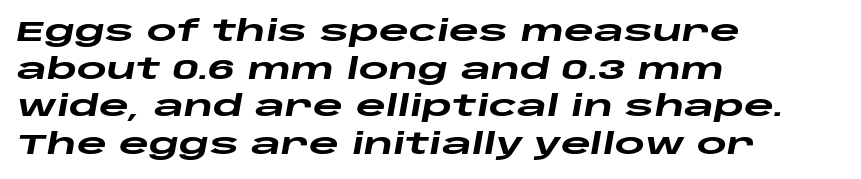
Q: Is the text bold? A: Yes.
Q: Is the text italic (slanted)? A: Yes, it leans right by about 10 degrees.
Q: Is the text underlined? A: No.
Q: How is the paragraph aligned? A: Left-aligned.
Q: Is the spacing between letters normal or unusually wide? A: Normal.
Q: Is the spacing between lines tight, normal or loose? A: Normal.
Q: Width (condensed, normal, or wide)? A: Wide.
Q: Stroke contrast? A: Low.
Q: x-height? A: Large.
Q: Monospaced? A: No.
